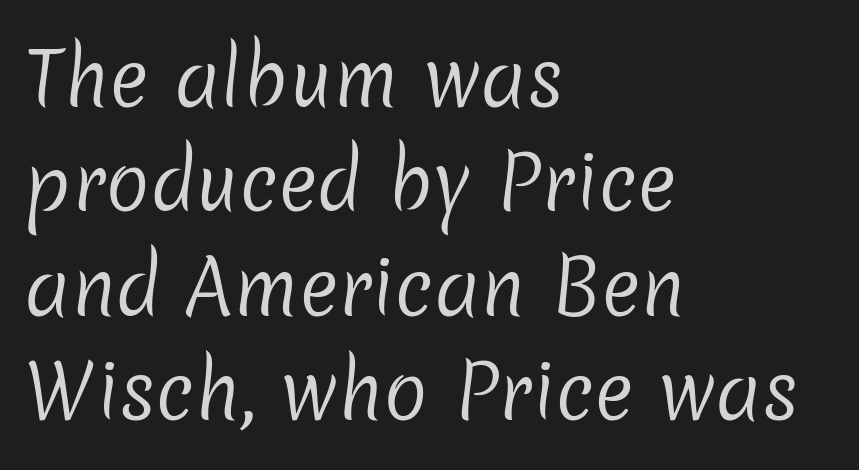
Q: Is the text bold? A: No.
Q: Is the typeface a serif or a sans-serif typeface? A: Sans-serif.
Q: Is the text underlined? A: No.
Q: How is the paragraph aligned? A: Left-aligned.
Q: Is the spacing between letters normal or unusually wide? A: Normal.
Q: Is the spacing between lines tight, normal or loose? A: Normal.
Q: Width (condensed, normal, or wide)? A: Normal.
Q: Stroke contrast? A: Low.
Q: x-height? A: Medium.
Q: Monospaced? A: No.
